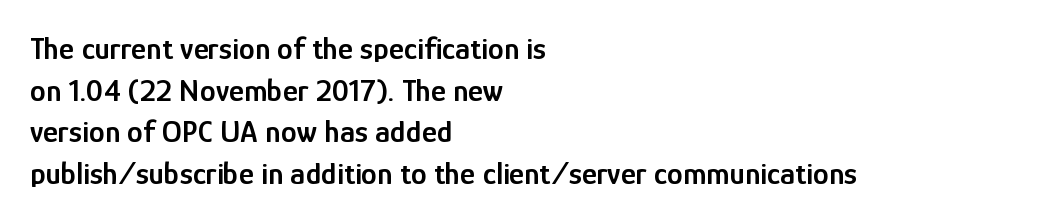
The image shows 32 px semibold, condensed sans-serif type, upright; set left-aligned, normal line spacing (1.3x), normal letter spacing, not underlined; low stroke contrast and a medium x-height.
